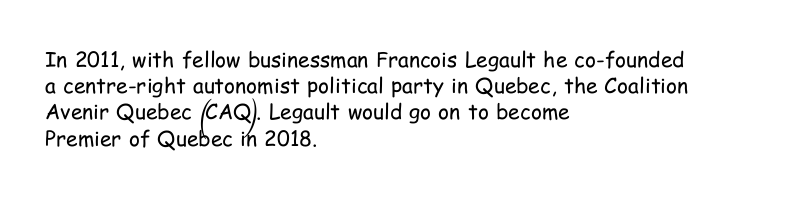
Q: Is the text bold? A: No.
Q: Is the text italic (slanted)? A: No, it is upright.
Q: Is the text underlined? A: No.
Q: How is the paragraph aligned? A: Left-aligned.
Q: Is the spacing between letters normal or unusually wide? A: Normal.
Q: Is the spacing between lines tight, normal or loose? A: Normal.
